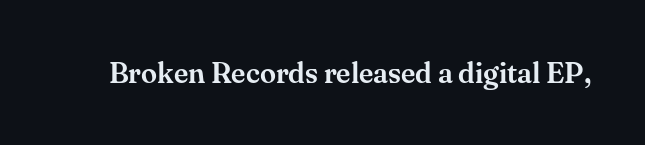
The image shows 29 px serif type, upright; set normal letter spacing, not underlined; medium stroke contrast and a small x-height.
